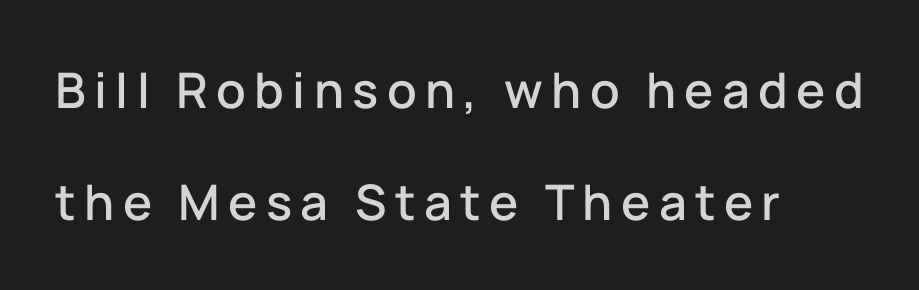
Q: Is the text italic (slanted)? A: No, it is upright.
Q: Is the typeface a serif or a sans-serif typeface? A: Sans-serif.
Q: Is the text underlined? A: No.
Q: How is the paragraph aligned? A: Left-aligned.
Q: Is the spacing between lines tight, normal or loose? A: Loose.
Q: Width (condensed, normal, or wide)? A: Normal.
Q: Stroke contrast? A: Low.
Q: x-height? A: Medium.
Q: Monospaced? A: No.
